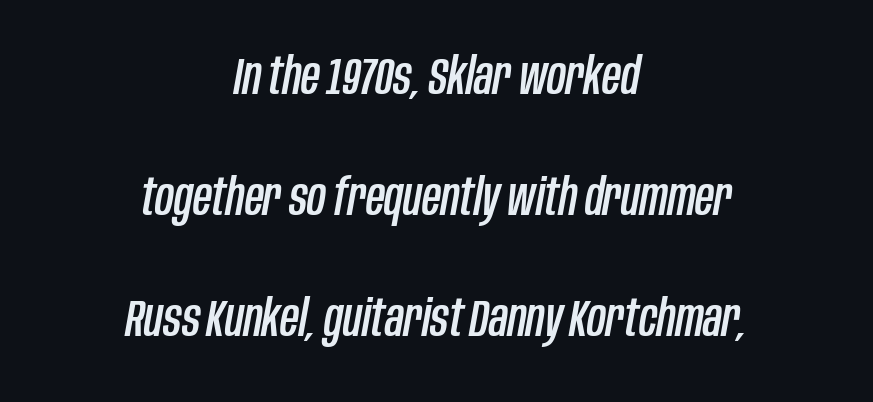
You could fit nearly another row in the gap between these rows. Here the designer chose a conventional face with non-uniform glyph widths. This sample uses an oblique cut, with every glyph tilted off the vertical. Observe the ordinary spacing: letters are neighbours, not strangers.
